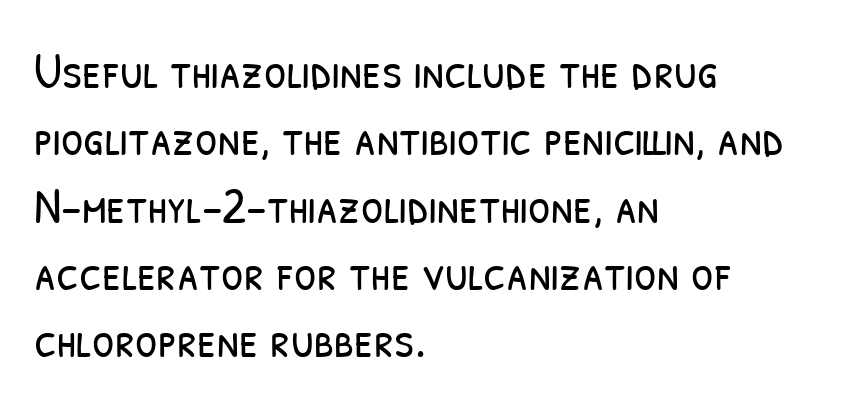
Q: Is the text bold? A: No.
Q: Is the typeface a serif or a sans-serif typeface? A: Sans-serif.
Q: Is the text underlined? A: No.
Q: How is the paragraph aligned? A: Left-aligned.
Q: Is the spacing between letters normal or unusually wide? A: Normal.
Q: Is the spacing between lines tight, normal or loose? A: Normal.
Q: Width (condensed, normal, or wide)? A: Condensed.
Q: Stroke contrast? A: Low.
Q: x-height? A: Medium.
Q: Monospaced? A: No.
